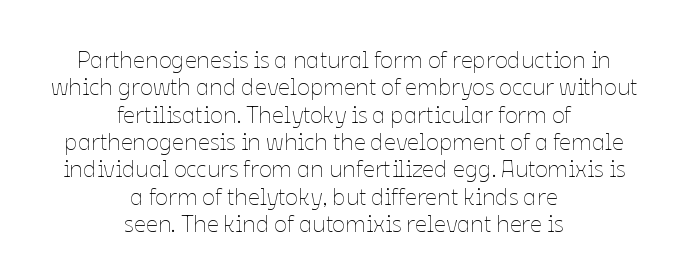
Q: Is the text bold? A: No.
Q: Is the text italic (slanted)? A: No, it is upright.
Q: Is the text underlined? A: No.
Q: How is the paragraph aligned? A: Centered.
Q: Is the spacing between letters normal or unusually wide? A: Normal.
Q: Is the spacing between lines tight, normal or loose? A: Tight.
